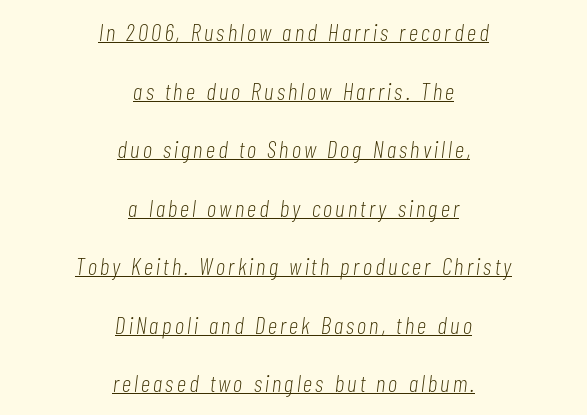
The image shows 24 px text type, italic (leaning right); set centered, loose line spacing (2.44x), underlined.
